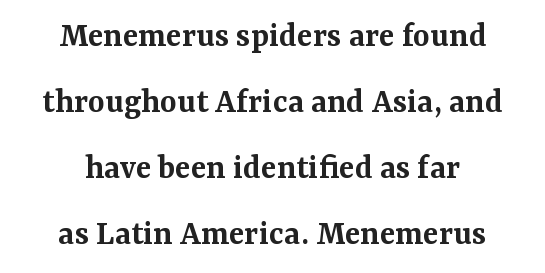
{"serif": "yes", "italic": "no", "bold": "semi", "weight": "semibold", "width": "normal", "stroke_contrast": "medium", "x_height": "medium", "monospaced": "no", "underline": "no", "align": "center", "line_spacing_ratio": 1.83, "letter_spacing": "normal", "letter_spacing_em": 0.0, "glyph_px": 36}
